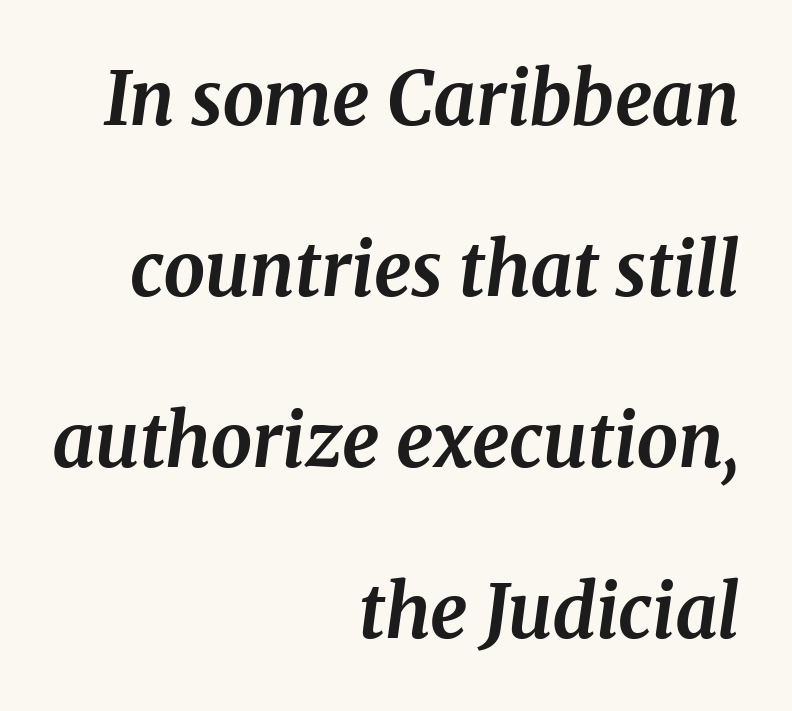
Nothing unusual about the tracking: characters are spaced as the font intends. This block would shrink considerably if given ordinary leading; it's expanded now. Heavy-handed strokes throughout: this text is bold. Compared with ordinary roman type, these characters are visibly tilted. Layout note: lines flush right.
